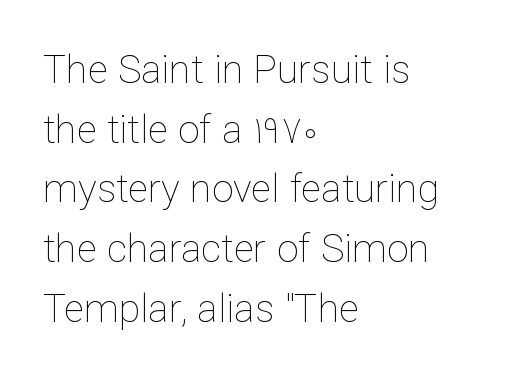
The image shows 39 px thin type, upright; set left-aligned, normal line spacing (1.53x), normal letter spacing, not underlined; low stroke contrast and a medium x-height.
